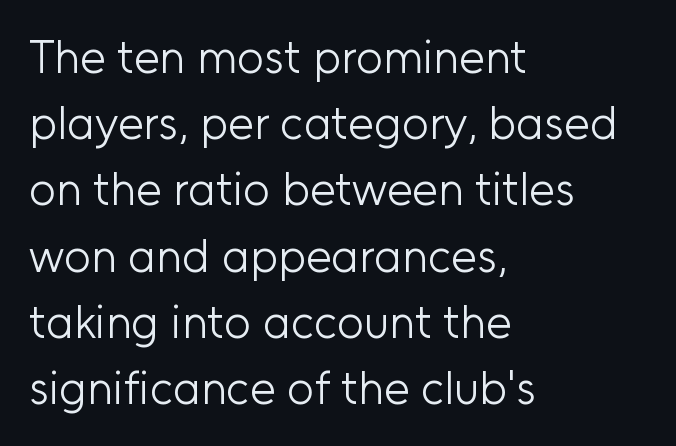
The image shows 46 px light sans-serif type, upright; set left-aligned, normal line spacing (1.44x), normal letter spacing, not underlined; low stroke contrast and a medium x-height.
